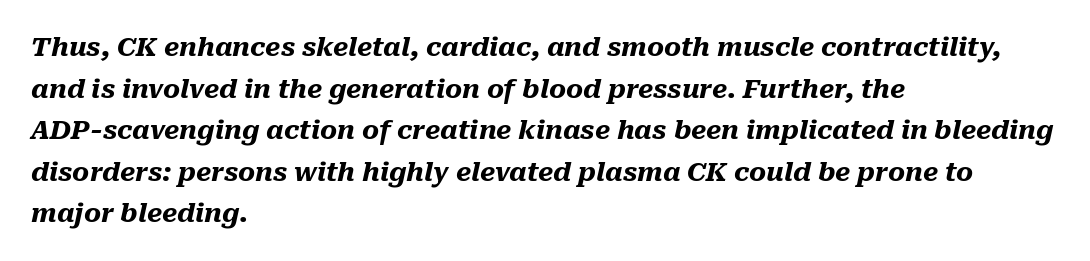
The rendering keeps characters at their native spacing. Any mark beneath the type? The region is blank. All the whitespace from short lines collects on the right. Plenty of ink on the page — the face is bold.
